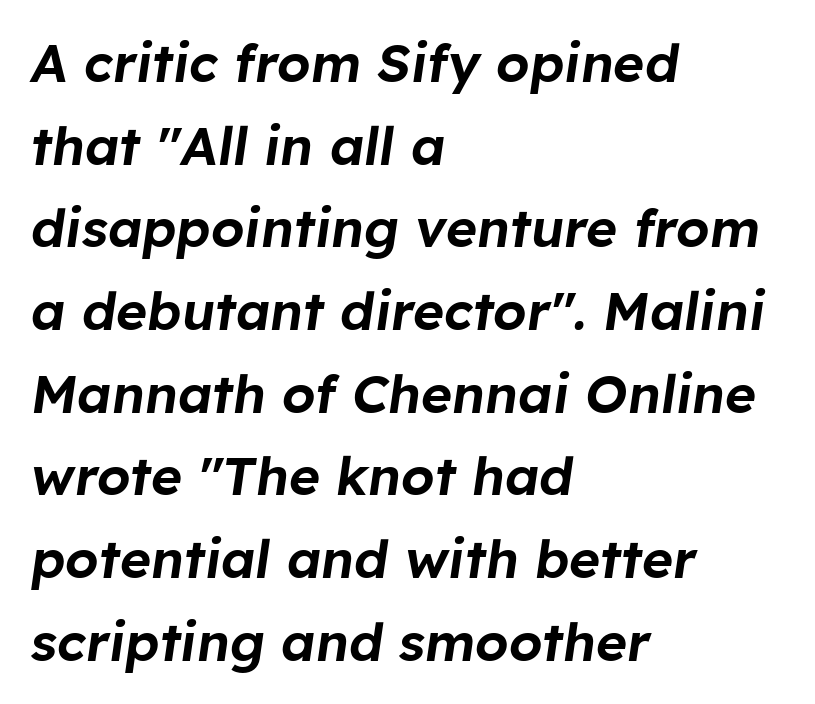
The image shows 53 px text type, italic (leaning right); set left-aligned, normal line spacing (1.56x), normal letter spacing, not underlined; low stroke contrast and a medium x-height.
